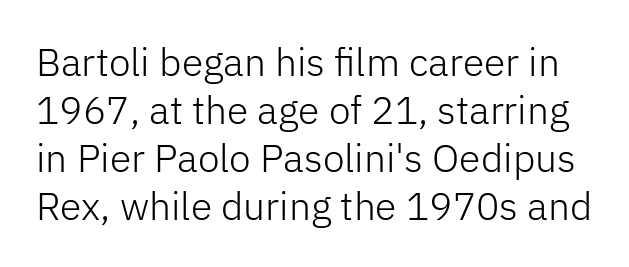
The zone under the glyphs is completely vacant. Serifs: no, the terminals of the letterforms are clean. The rendering uses natural spacing where letterforms have individual widths. This reads as an unemphasized weight, regular at the heaviest.
